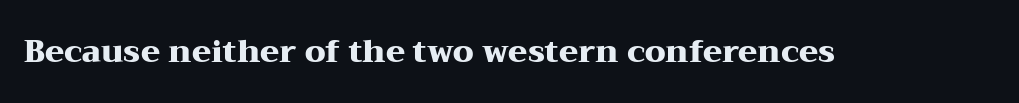
{"serif": "yes", "italic": "no", "bold": "yes", "weight": "heavy", "width": "wide", "stroke_contrast": "medium", "x_height": "medium", "monospaced": "no", "underline": "no", "letter_spacing": "normal", "letter_spacing_em": 0.0, "glyph_px": 31}
